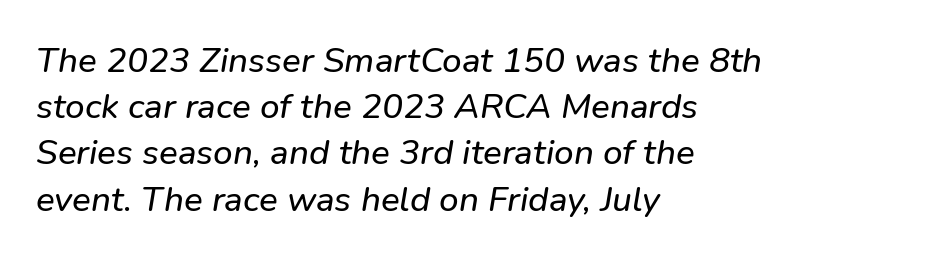
Q: Is the text italic (slanted)? A: Yes, it leans right by about 9 degrees.
Q: Is the text underlined? A: No.
Q: How is the paragraph aligned? A: Left-aligned.
Q: Is the spacing between letters normal or unusually wide? A: Normal.
Q: Is the spacing between lines tight, normal or loose? A: Normal.
Q: Width (condensed, normal, or wide)? A: Normal.
Q: Stroke contrast? A: Low.
Q: x-height? A: Medium.
Q: Monospaced? A: No.
